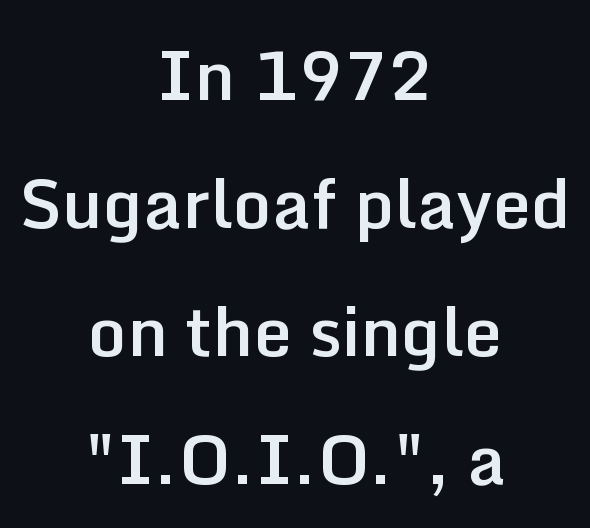
{"serif": "no", "italic": "no", "bold": "semi", "weight": "semibold", "width": "normal", "stroke_contrast": "low", "x_height": "medium", "monospaced": "no", "underline": "no", "align": "center", "line_spacing_ratio": 1.88, "letter_spacing": "normal", "letter_spacing_em": 0.0, "glyph_px": 68}
